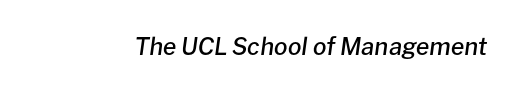
The image shows 24 px text type, italic (leaning right); set normal letter spacing, not underlined.
